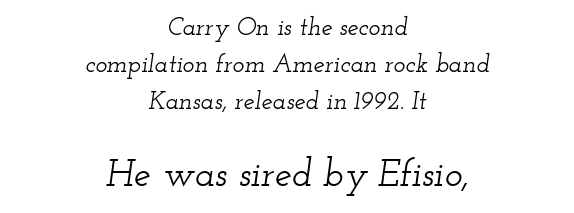
The image shows 38 px wide serif type, italic (leaning right); set centered, normal line spacing (1.48x), normal letter spacing, not underlined; the second (bottom) block is 1.52x larger; low stroke contrast and a small x-height.
